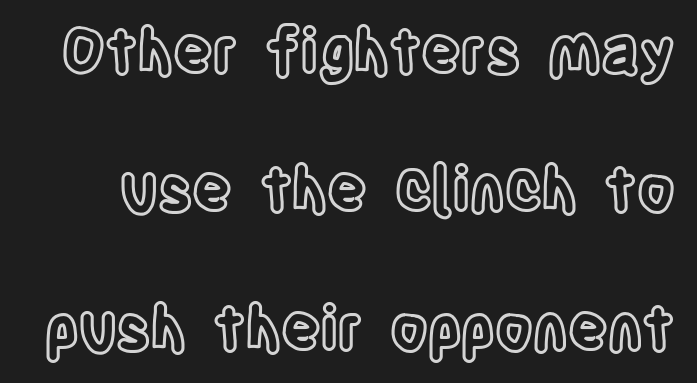
Q: Is the text italic (slanted)? A: No, it is upright.
Q: Is the text underlined? A: No.
Q: Is the spacing between letters normal or unusually wide? A: Normal.
Q: Is the spacing between lines tight, normal or loose? A: Loose.
Q: Width (condensed, normal, or wide)? A: Condensed.
Q: x-height? A: Large.
Q: Monospaced? A: No.
